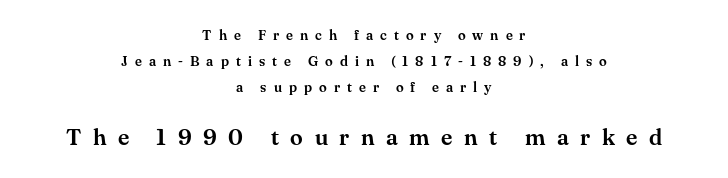
Unmarked baselines from the first word to the last. Tall strokes in this sample are plumb rather than angled. Larger block? The one below; the one above is distinctly smaller. Casual observation: everything's sitting right in the middle. The face used here is rendered with a markedly widened letterfit.
